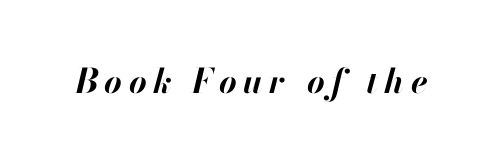
The rendering uses natural spacing where letterforms have individual widths. The gap between lines stays unmarked. This is heavy type, rendered in bold. The glyphs look as if they've been sheared to an angle.
